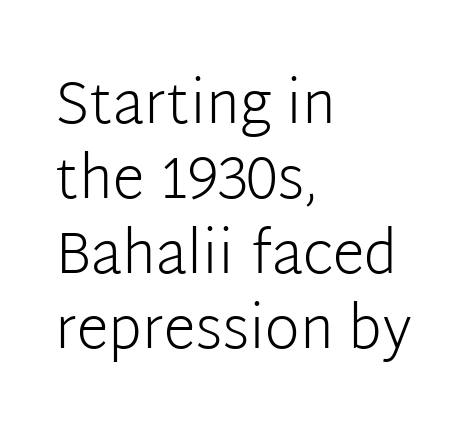
{"serif": "no", "italic": "no", "bold": "no", "weight": "light", "width": "normal", "stroke_contrast": "low", "x_height": "medium", "monospaced": "no", "underline": "no", "align": "left", "line_spacing": "normal", "line_spacing_ratio": 1.27, "letter_spacing": "normal", "letter_spacing_em": 0.0, "glyph_px": 59}
